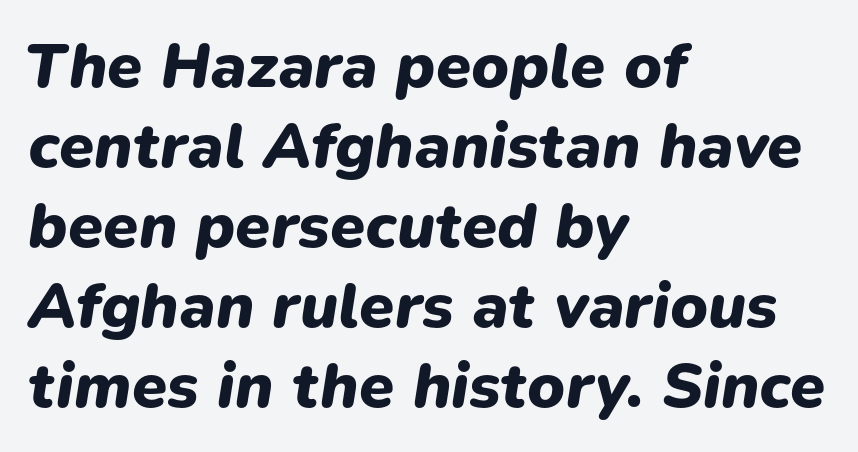
{"italic": "yes", "lean": "right", "slant_degrees": 9, "bold": "yes", "weight": "heavy", "width": "normal", "stroke_contrast": "low", "x_height": "medium", "monospaced": "no", "underline": "no", "align": "left", "line_spacing": "normal", "line_spacing_ratio": 1.25, "letter_spacing": "normal", "letter_spacing_em": 0.0, "glyph_px": 64}
